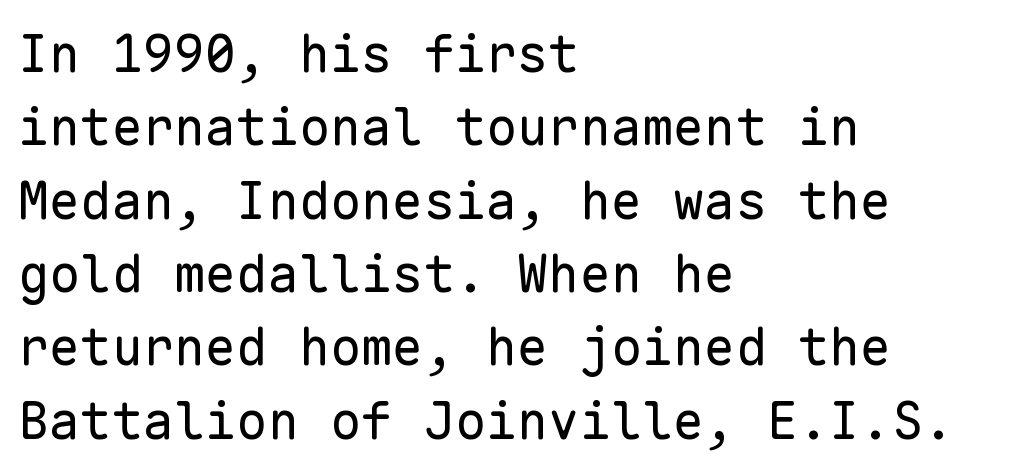
The image shows 52 px regular-weight sans-serif type, upright, monospaced; set left-aligned, normal line spacing (1.41x), normal letter spacing, not underlined; low stroke contrast and a medium x-height.
